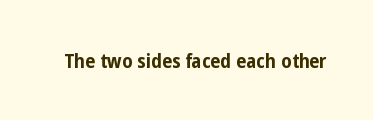
The rendering keeps characters at their native spacing. Underlining? Definitely not there. Nope, not italic — everything's standing straight. Set as a true bold cut, around the 700 mark.
